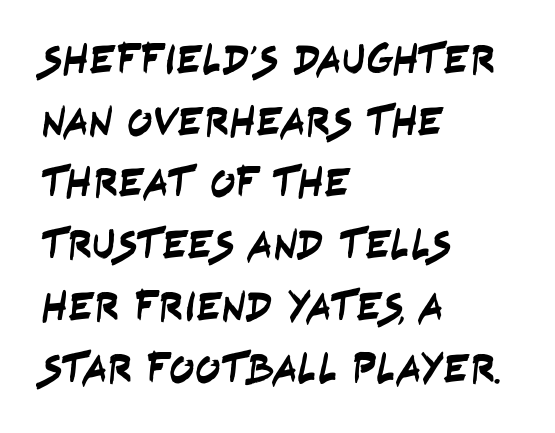
These lines are composed in type without serifs. Glyph-to-glyph distance matches everyday printed text. Spacing verdict: proportional, widths tailored to each character. Layout note: lines flush left.
